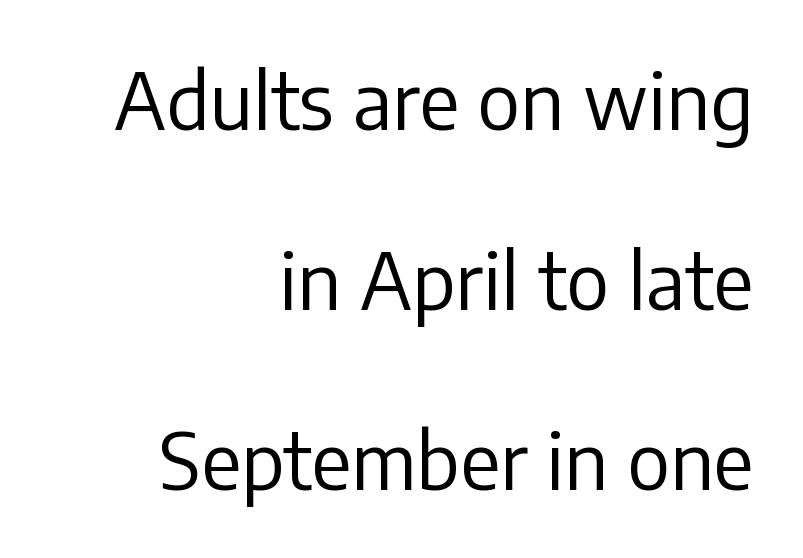
The lettering holds an erect, upright posture throughout. This is not heavy type; no bold has been used. The face used here is proportionally spaced, like ordinary book or web type. Is the letter spacing exaggerated? No — it looks like the ordinary default. In CSS terms this would be text-align: right.
